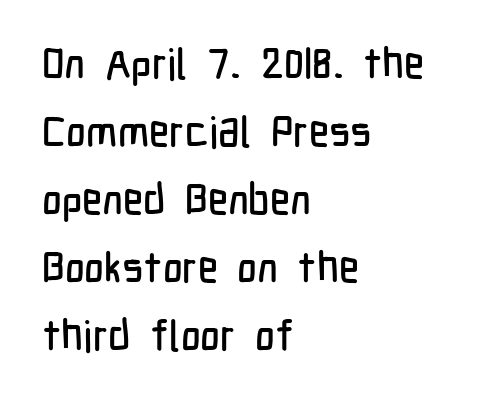
The image shows 43 px condensed sans-serif type, upright; set left-aligned, normal line spacing (1.58x), normal letter spacing, not underlined; low stroke contrast and a medium x-height.
